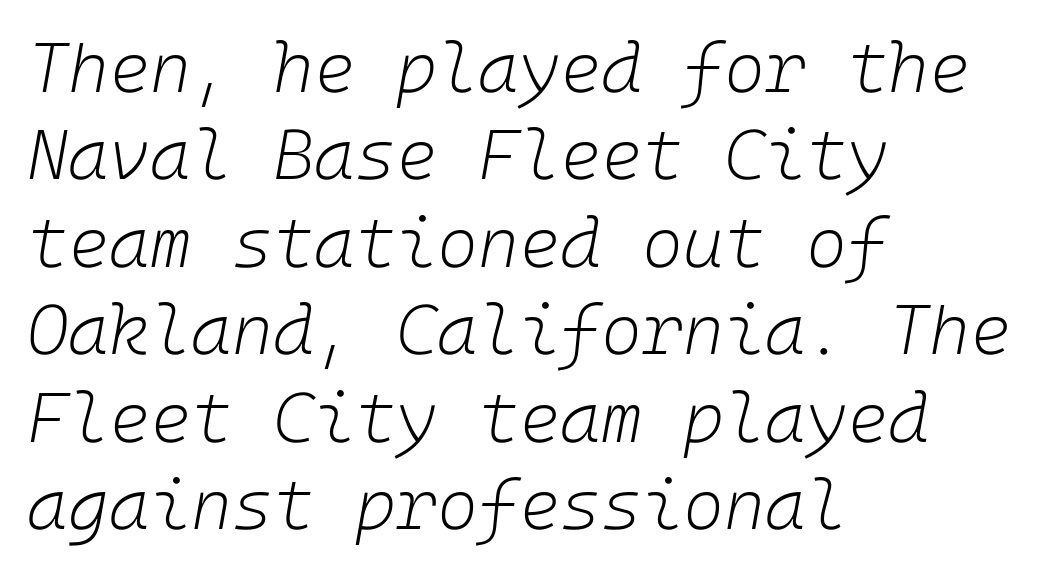
The image shows 70 px light type, italic (leaning right); set left-aligned, normal line spacing (1.25x), normal letter spacing, not underlined; low stroke contrast and a medium x-height.
